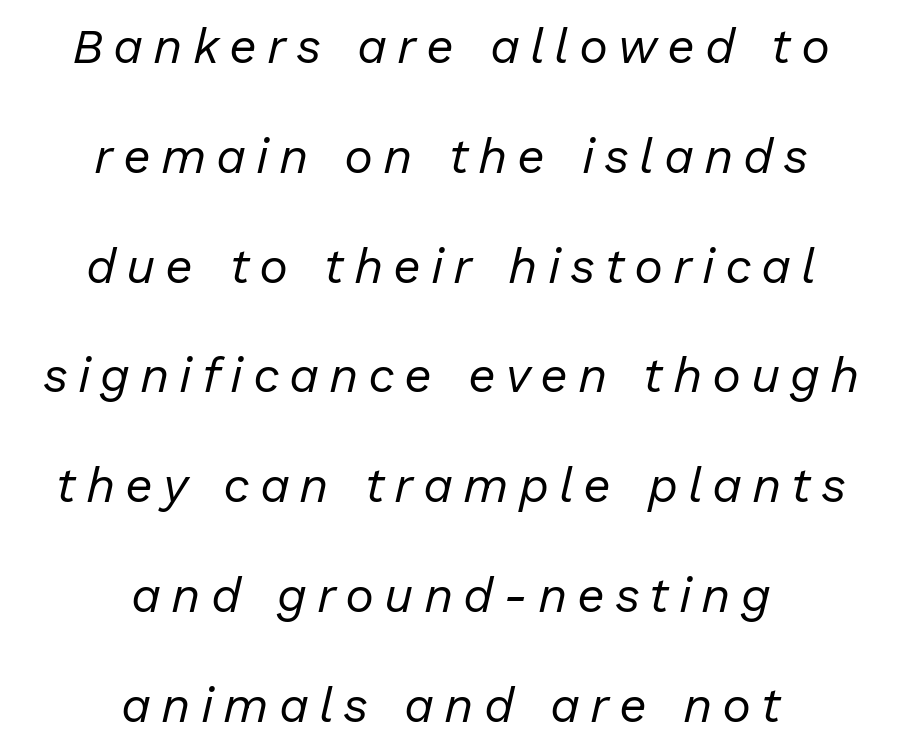
The image shows 49 px regular-weight type, italic (leaning right); set centered, loose line spacing (2.24x), unusually wide letter spacing (+0.2 em), not underlined; low stroke contrast and a medium x-height.
